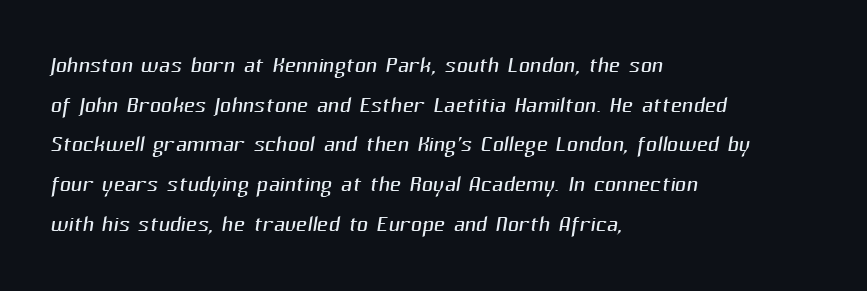
Q: Is the text bold? A: No.
Q: Is the typeface a serif or a sans-serif typeface? A: Sans-serif.
Q: Is the text underlined? A: No.
Q: How is the paragraph aligned? A: Left-aligned.
Q: Is the spacing between letters normal or unusually wide? A: Normal.
Q: Is the spacing between lines tight, normal or loose? A: Normal.
Q: Width (condensed, normal, or wide)? A: Normal.
Q: Stroke contrast? A: Medium.
Q: x-height? A: Medium.
Q: Monospaced? A: No.
